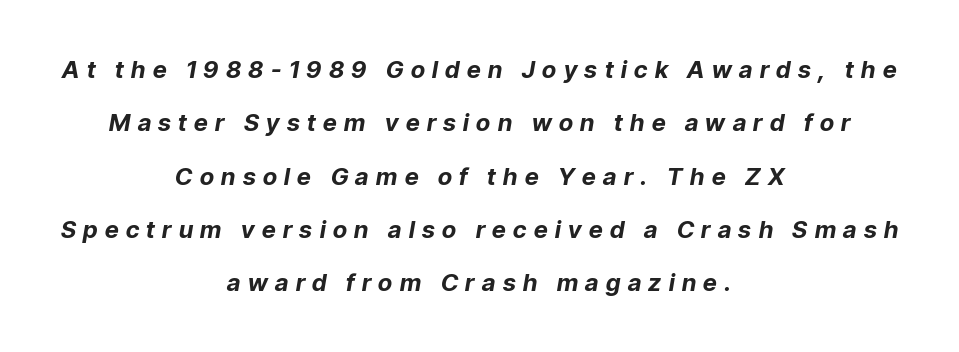
Q: Is the text bold? A: Yes.
Q: Is the text italic (slanted)? A: Yes, it leans right by about 9 degrees.
Q: Is the text underlined? A: No.
Q: How is the paragraph aligned? A: Centered.
Q: Is the spacing between letters normal or unusually wide? A: Unusually wide.
Q: Is the spacing between lines tight, normal or loose? A: Loose.
